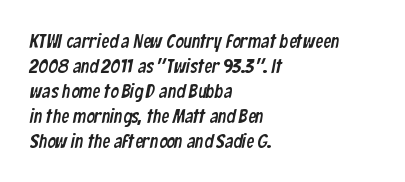
Words float on clear page, feet unadorned. Leftover space on each line is placed entirely after the last word. Short note: letters normally spaced. A normal amount of white space separates one row of letters from the next.
